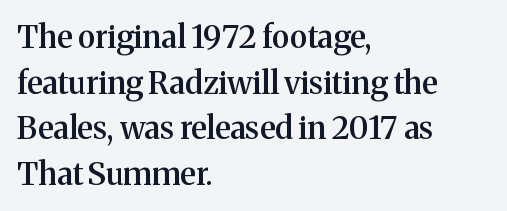
{"serif": "yes", "italic": "no", "bold": "semi", "weight": "semibold", "width": "normal", "stroke_contrast": "medium", "x_height": "medium", "monospaced": "no", "underline": "no", "align": "left", "line_spacing": "normal", "line_spacing_ratio": 1.47, "letter_spacing": "normal", "letter_spacing_em": 0.0, "glyph_px": 31}
